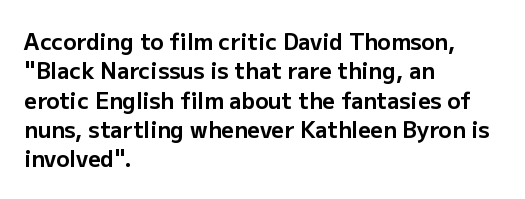
The image shows 22 px bold type, upright; set left-aligned, normal line spacing (1.33x), normal letter spacing, not underlined.
